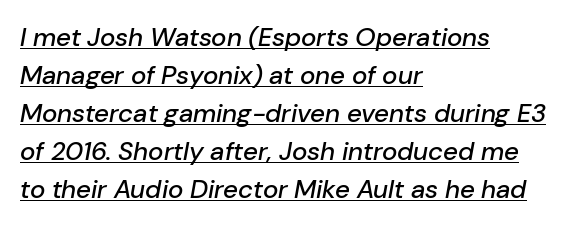
{"italic": "yes", "lean": "right", "slant_degrees": 10, "underline": "yes", "align": "left", "line_spacing": "normal", "line_spacing_ratio": 1.46, "letter_spacing": "normal", "letter_spacing_em": 0.0, "glyph_px": 26}
